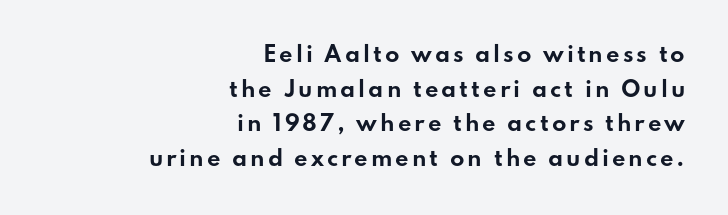
The image shows 21 px bold type, upright; set right-aligned, normal line spacing (1.65x), not underlined.
